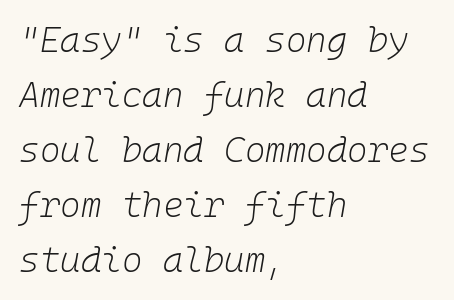
This sample uses an oblique cut, with every glyph tilted off the vertical. The passage shown is not bold in any degree. Summary of vertical rhythm: regular, with standard interline spacing. Descenders hang freely into open space. Visually the block forms a straight wall on the left and a jagged coastline on the right. This sample has the even, mechanical cadence of fixed-width lettering.
